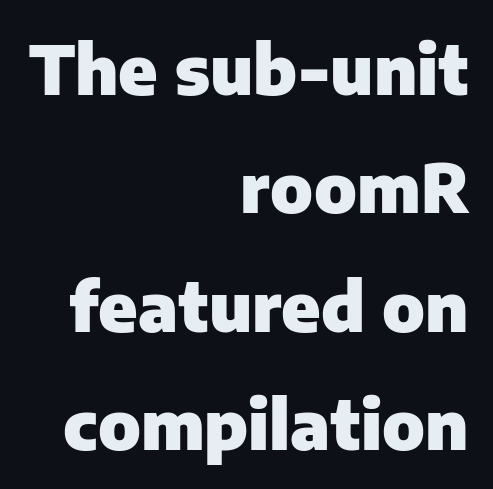
Q: Is the text bold? A: Yes.
Q: Is the text italic (slanted)? A: No, it is upright.
Q: Is the typeface a serif or a sans-serif typeface? A: Sans-serif.
Q: Is the text underlined? A: No.
Q: How is the paragraph aligned? A: Right-aligned.
Q: Is the spacing between letters normal or unusually wide? A: Normal.
Q: Width (condensed, normal, or wide)? A: Normal.
Q: Stroke contrast? A: Low.
Q: x-height? A: Medium.
Q: Monospaced? A: No.
